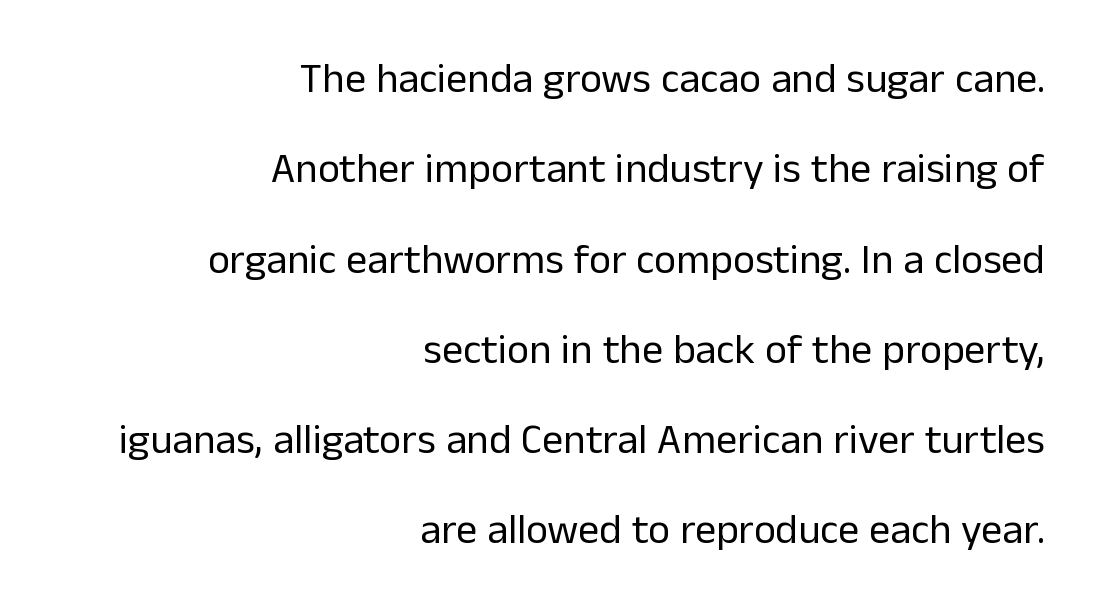
A clean baseline with only descenders dipping below it. Reading down the block, your eye finds every line finishing at a fixed right position. This sample trades compactness for vertical openness between lines. If you drew a line through each stem, it would be perfectly vertical. The font sits on the lighter half of the weight spectrum, regular included.
